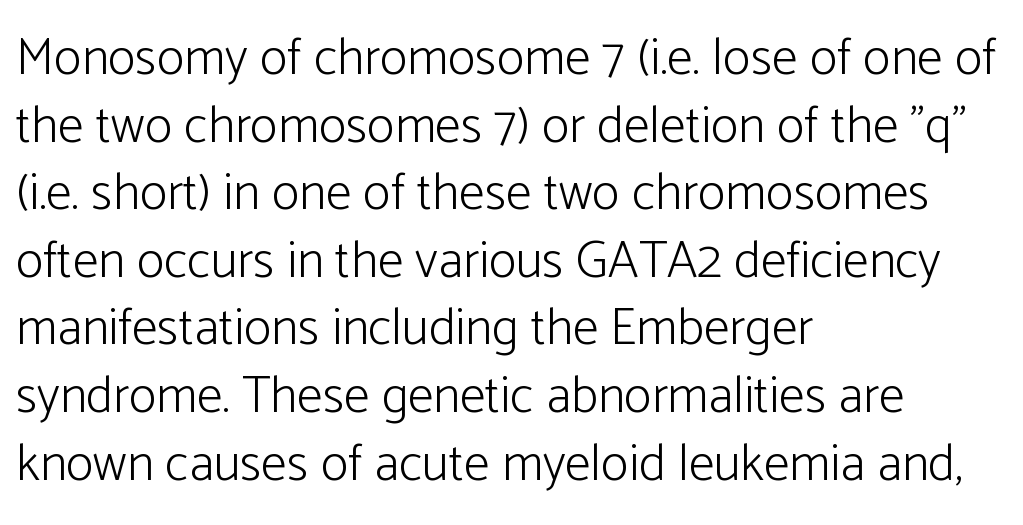
{"serif": "no", "italic": "no", "bold": "no", "weight": "light", "width": "normal", "stroke_contrast": "low", "x_height": "medium", "monospaced": "no", "underline": "no", "align": "left", "line_spacing": "normal", "line_spacing_ratio": 1.3, "letter_spacing": "normal", "letter_spacing_em": 0.0, "glyph_px": 52}
